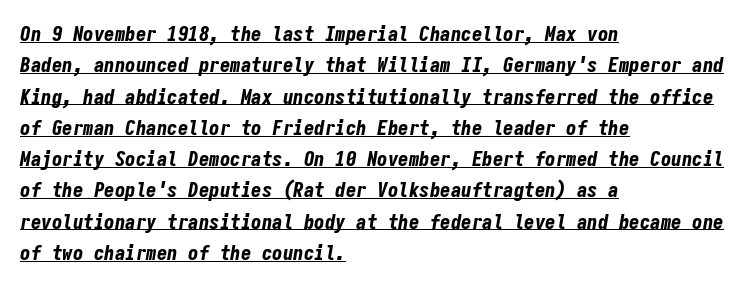
The image shows 21 px bold type, italic (leaning right); set left-aligned, normal line spacing (1.49x), normal letter spacing, underlined.
